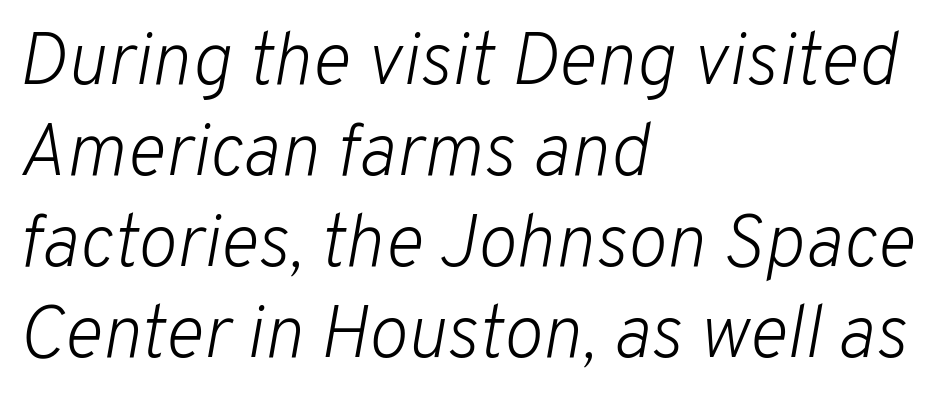
The image shows 74 px light type, italic (leaning right); set left-aligned, line spacing 1.23x, normal letter spacing, not underlined; low stroke contrast and a medium x-height.
